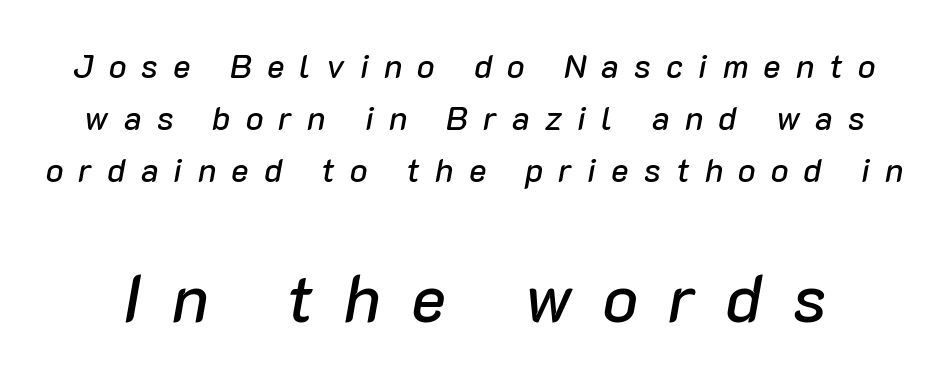
{"italic": "yes", "lean": "right", "slant_degrees": 10, "width": "normal", "stroke_contrast": "low", "x_height": "medium", "monospaced": "no", "underline": "no", "line_spacing": "normal", "line_spacing_ratio": 1.58, "letter_spacing": "wide", "letter_spacing_em": 0.46, "larger_block": "second", "size_ratio": 2.0, "glyph_px": 66}
